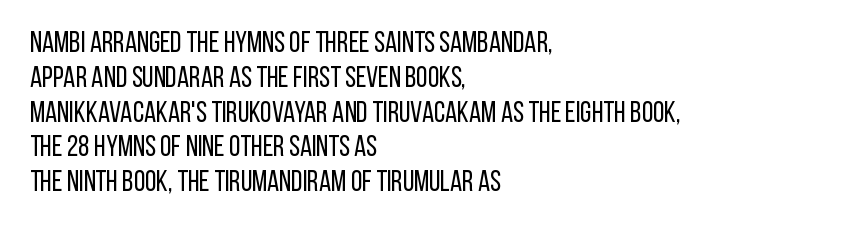
Q: Is the text bold? A: No.
Q: Is the text italic (slanted)? A: No, it is upright.
Q: Is the typeface a serif or a sans-serif typeface? A: Sans-serif.
Q: Is the text underlined? A: No.
Q: How is the paragraph aligned? A: Left-aligned.
Q: Is the spacing between letters normal or unusually wide? A: Normal.
Q: Width (condensed, normal, or wide)? A: Condensed.
Q: Stroke contrast? A: Low.
Q: x-height? A: Large.
Q: Monospaced? A: No.
